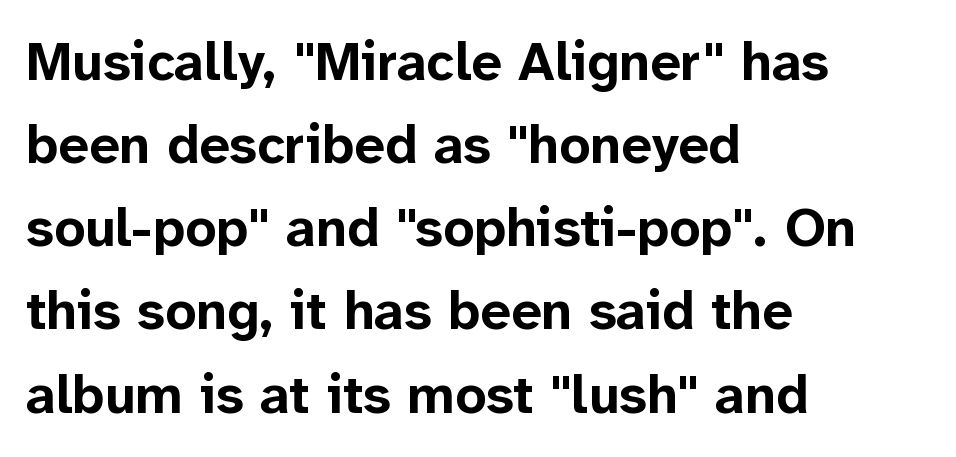
{"serif": "no", "italic": "no", "bold": "yes", "weight": "bold", "width": "normal", "stroke_contrast": "low", "x_height": "medium", "monospaced": "no", "underline": "no", "align": "left", "line_spacing": "normal", "line_spacing_ratio": 1.54, "letter_spacing": "normal", "letter_spacing_em": 0.0, "glyph_px": 54}
